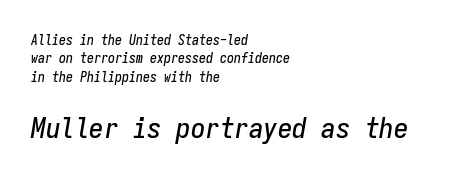
Q: Is the text italic (slanted)? A: Yes, it leans right by about 9 degrees.
Q: Is the text underlined? A: No.
Q: How is the paragraph aligned? A: Left-aligned.
Q: Is the spacing between letters normal or unusually wide? A: Normal.
Q: Is the spacing between lines tight, normal or loose? A: Normal.
Q: Which block of text is set in a larger size, the first (top) or the second (bottom)? A: The second (bottom) one.
Q: Width (condensed, normal, or wide)? A: Condensed.
Q: Stroke contrast? A: Low.
Q: x-height? A: Medium.
Q: Monospaced? A: Yes.
